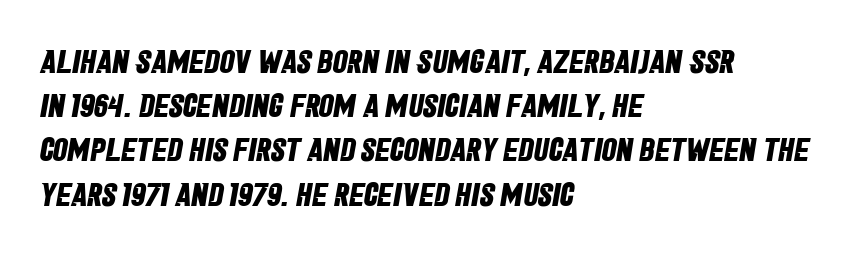
{"serif": "no", "bold": "yes", "weight": "bold", "width": "condensed", "stroke_contrast": "low", "x_height": "large", "monospaced": "no", "underline": "no", "align": "left", "line_spacing": "normal", "line_spacing_ratio": 1.34, "letter_spacing": "normal", "letter_spacing_em": 0.0, "glyph_px": 33}
